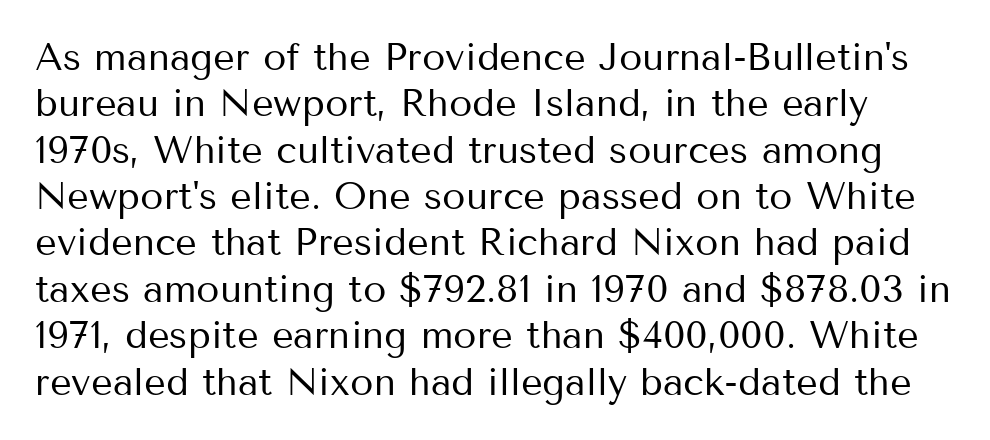
The image shows 38 px regular-weight sans-serif type, upright; set line spacing 1.22x, normal letter spacing, not underlined; medium stroke contrast and a medium x-height.
